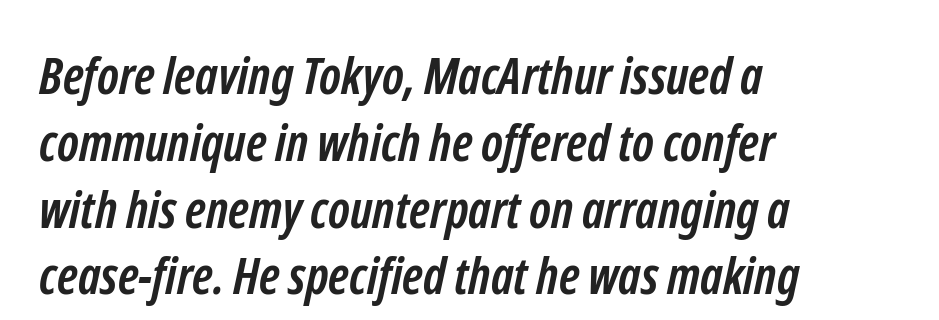
The image shows 51 px semibold, condensed sans-serif type; set left-aligned, normal line spacing (1.31x), normal letter spacing, not underlined; low stroke contrast and a medium x-height.
